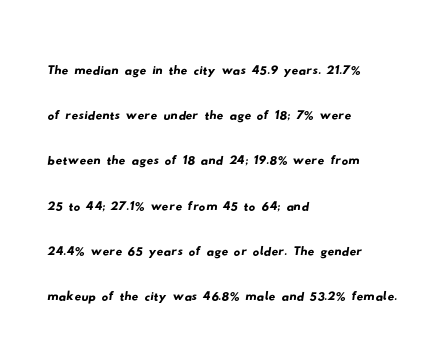
The image shows 33 px wide sans-serif type; set left-aligned, normal line spacing (1.37x), normal letter spacing, not underlined; low stroke contrast and a small x-height.
